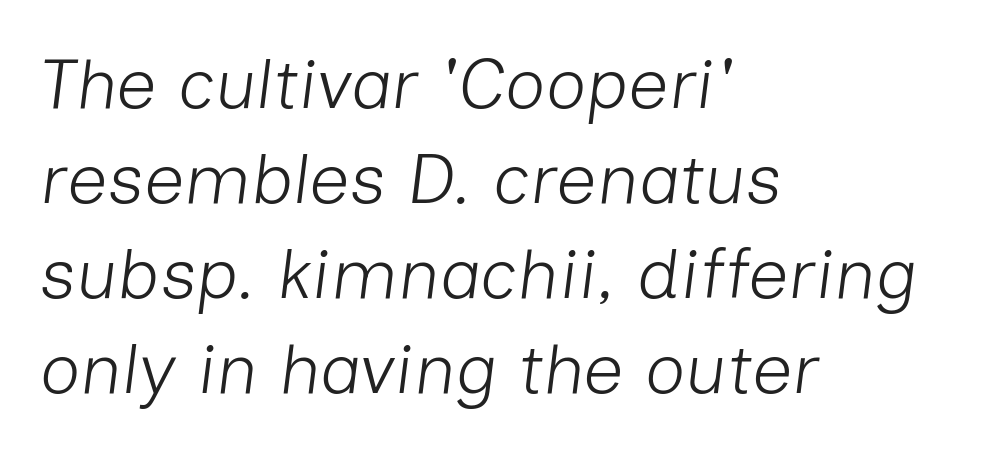
The image shows 71 px light type, italic (leaning right); set left-aligned, normal line spacing (1.34x), normal letter spacing, not underlined; low stroke contrast and a medium x-height.
